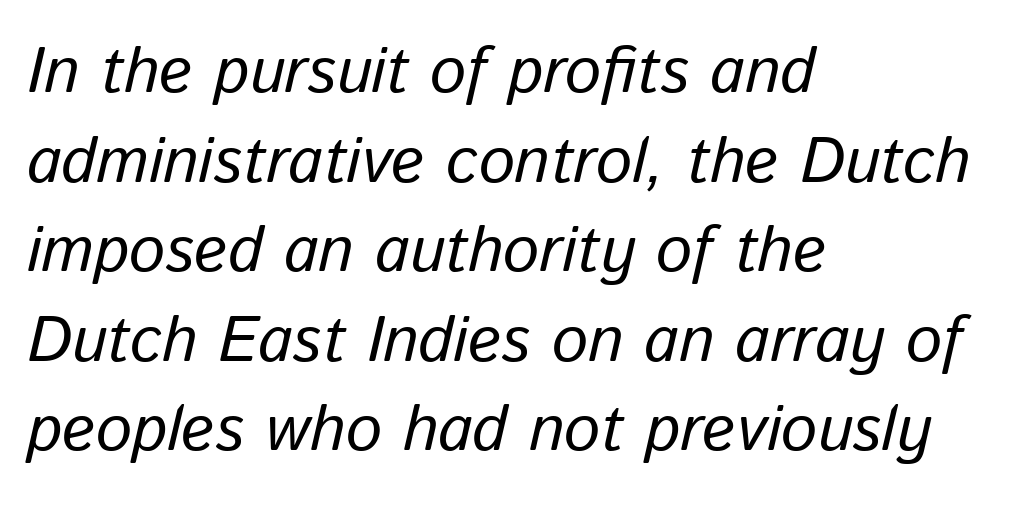
Q: Is the text italic (slanted)? A: Yes, it leans right by about 13 degrees.
Q: Is the text underlined? A: No.
Q: How is the paragraph aligned? A: Left-aligned.
Q: Is the spacing between letters normal or unusually wide? A: Normal.
Q: Is the spacing between lines tight, normal or loose? A: Normal.
Q: Width (condensed, normal, or wide)? A: Normal.
Q: Stroke contrast? A: Low.
Q: x-height? A: Medium.
Q: Monospaced? A: No.
